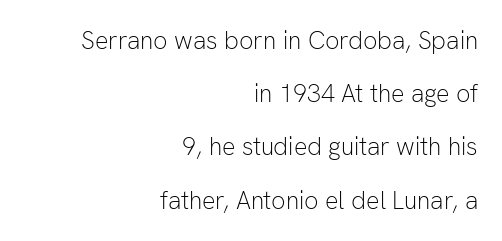
Q: Is the text bold? A: No.
Q: Is the text italic (slanted)? A: No, it is upright.
Q: Is the text underlined? A: No.
Q: How is the paragraph aligned? A: Right-aligned.
Q: Is the spacing between letters normal or unusually wide? A: Normal.
Q: Is the spacing between lines tight, normal or loose? A: Loose.
